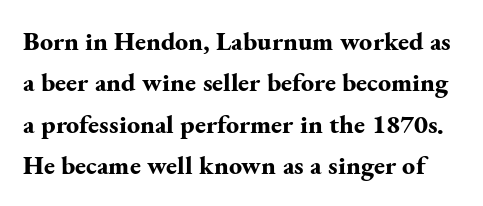
Q: Is the text bold? A: Yes.
Q: Is the text italic (slanted)? A: No, it is upright.
Q: Is the text underlined? A: No.
Q: Is the spacing between letters normal or unusually wide? A: Normal.
Q: Is the spacing between lines tight, normal or loose? A: Normal.
